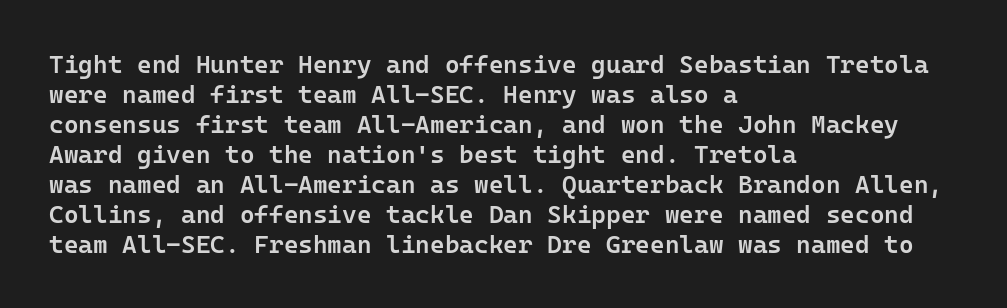
The rendering uses a semibold face; strokes are thickened but not to full bold. Horizontal alignment here is leftward, the default for most running prose. Nope, not italic — everything's standing straight. The letterforms sit shoulder to shoulder at normal distance.
